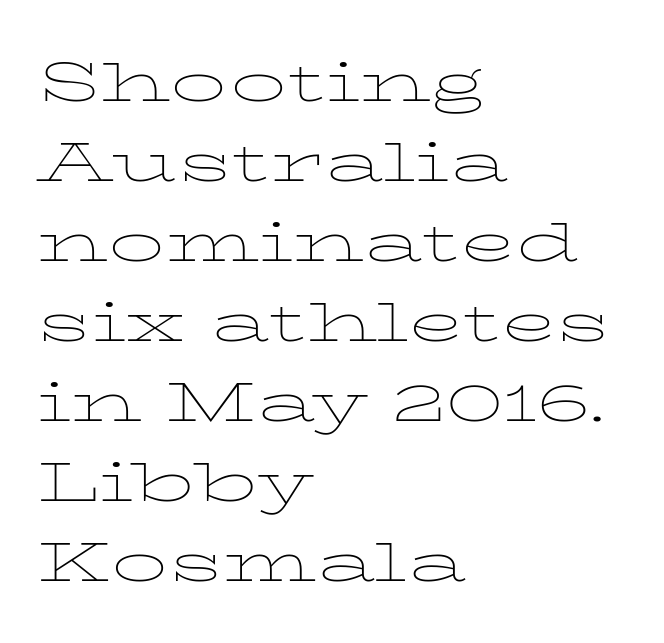
The image shows 56 px thin, wide serif type, upright; set left-aligned, normal line spacing (1.43x), normal letter spacing, not underlined; low stroke contrast and a medium x-height.
